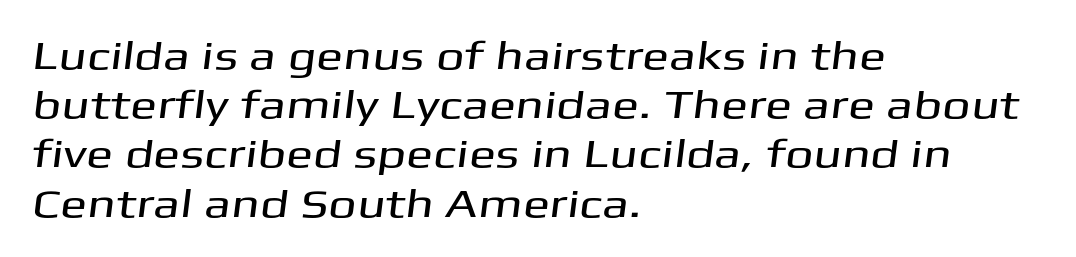
Q: Is the typeface a serif or a sans-serif typeface? A: Sans-serif.
Q: Is the text underlined? A: No.
Q: How is the paragraph aligned? A: Left-aligned.
Q: Is the spacing between letters normal or unusually wide? A: Normal.
Q: Width (condensed, normal, or wide)? A: Wide.
Q: Stroke contrast? A: Medium.
Q: x-height? A: Medium.
Q: Monospaced? A: No.
